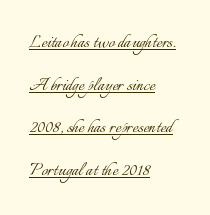
{"bold": "no", "underline": "yes", "align": "left", "line_spacing": "loose", "line_spacing_ratio": 1.94, "letter_spacing": "normal", "letter_spacing_em": 0.0, "glyph_px": 22}
